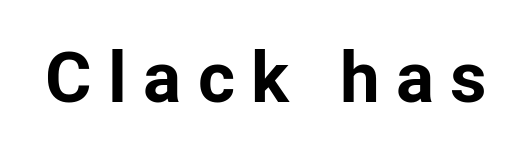
The image shows 71 px bold sans-serif type, upright; set unusually wide letter spacing (+0.23 em), not underlined; low stroke contrast and a medium x-height.
